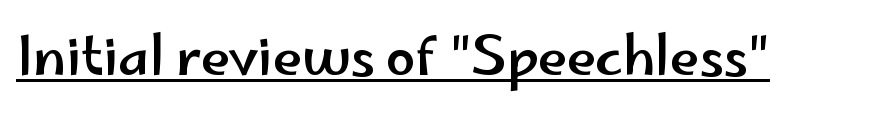
Looks like someone drew a line under every word here. The lettering stays uniformly vertical, giving the passage a roman look. Between one letter and the next there's only the usual sliver of space. These lines are rendered in a variable-pitch font. The type family on display is of the sans-serif kind.
